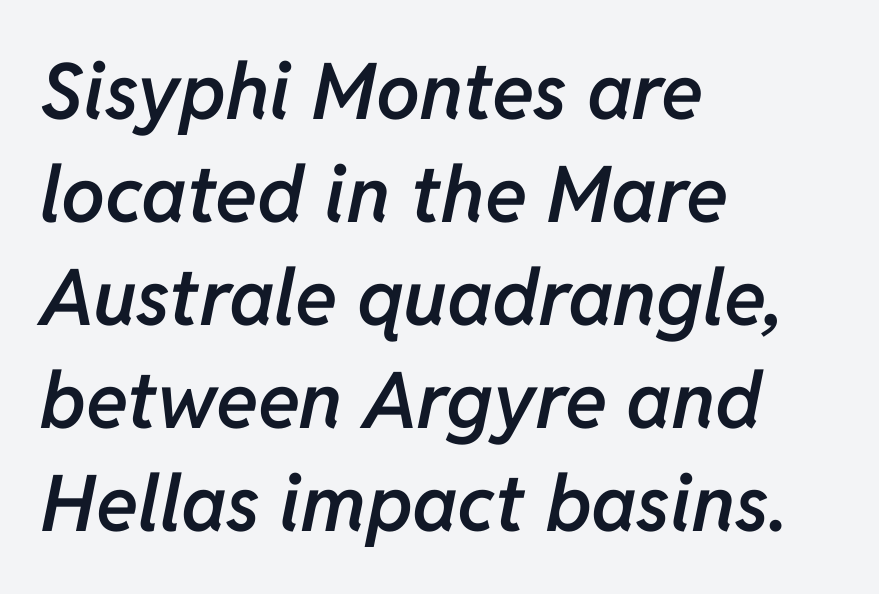
Moderately thickened strokes mark this as semibold type. The glyphs look as if they've been sheared to an angle. Compared with a centered layout, this one pins lines to the left instead. Quick note: underline off. There is no visible air inserted between adjacent glyphs. Vertically, the passage feels balanced, rows spaced as you'd expect.
